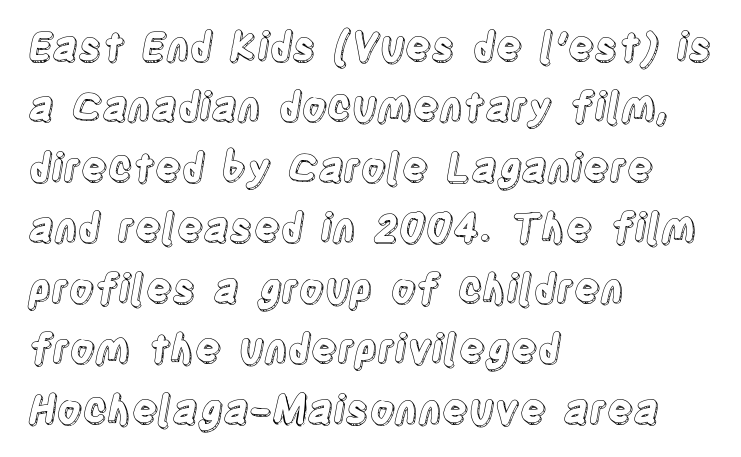
Decoration check: the copy has no underline. Compared with a centered layout, this one pins lines to the left instead. In terms of letterspacing, this is plain default setting. A typesetter would call this proportional, since set widths differ per character.
